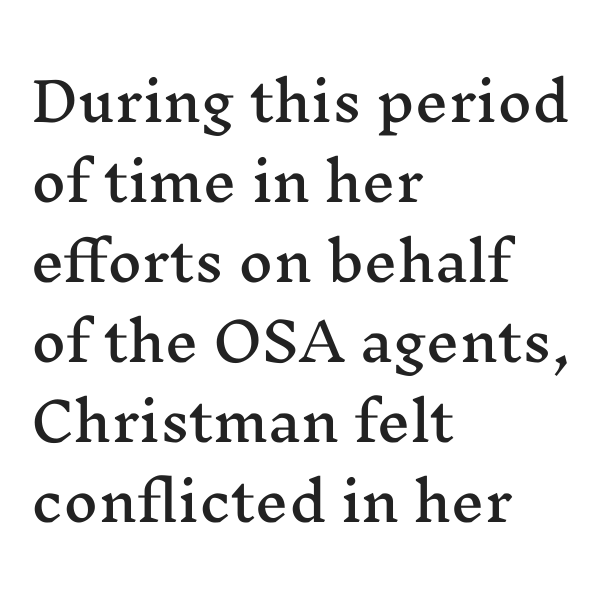
These lines stack with their left ends in a neat column. Compared with typical paragraphs, the rows here are spaced about the same. A typesetter would call this proportional, since set widths differ per character. Standard letterfit; no display-style spreading of the glyphs.
